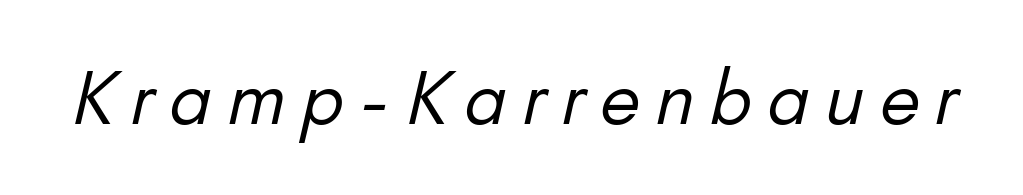
Q: Is the text bold? A: No.
Q: Is the typeface a serif or a sans-serif typeface? A: Sans-serif.
Q: Is the text underlined? A: No.
Q: Is the spacing between letters normal or unusually wide? A: Unusually wide.
Q: Width (condensed, normal, or wide)? A: Normal.
Q: Stroke contrast? A: Low.
Q: x-height? A: Small.
Q: Monospaced? A: No.
